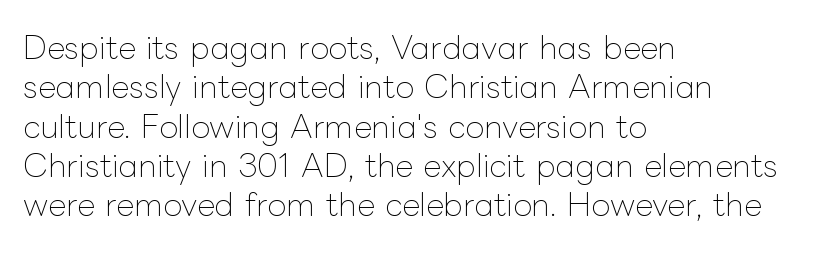
Q: Is the text bold? A: No.
Q: Is the text italic (slanted)? A: No, it is upright.
Q: Is the text underlined? A: No.
Q: How is the paragraph aligned? A: Left-aligned.
Q: Is the spacing between letters normal or unusually wide? A: Normal.
Q: Is the spacing between lines tight, normal or loose? A: Normal.
Q: Width (condensed, normal, or wide)? A: Normal.
Q: Stroke contrast? A: Low.
Q: x-height? A: Medium.
Q: Monospaced? A: No.
